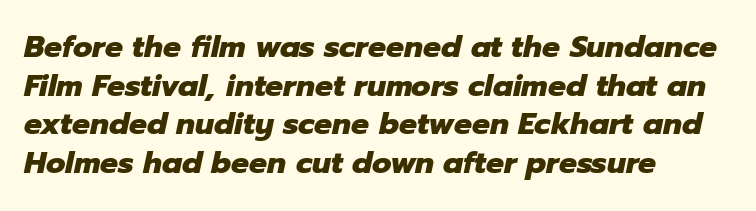
The image shows 30 px heavy type, italic (leaning right); set left-aligned, normal line spacing (1.29x), normal letter spacing, not underlined; low stroke contrast and a medium x-height.
